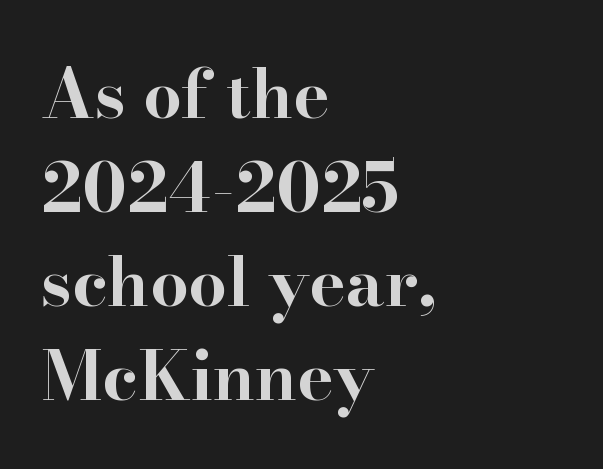
The image shows 68 px bold, wide serif type, upright; set left-aligned, normal line spacing (1.38x), normal letter spacing, not underlined; high stroke contrast and a small x-height.
